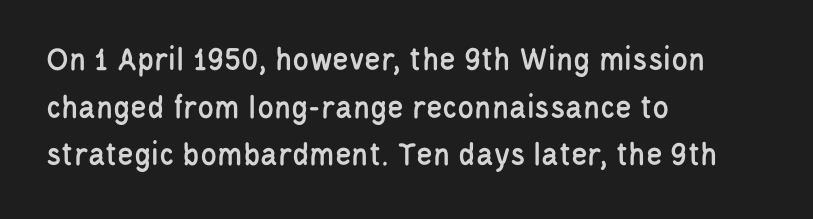
Vertically, the passage feels balanced, rows spaced as you'd expect. Look at the bottom of the vertical strokes: they stop flat, with no serifs. Quick note: not italic, upright. Decoration check: the copy has no underline. Compared with typical body copy, the letter spacing here is the same.
